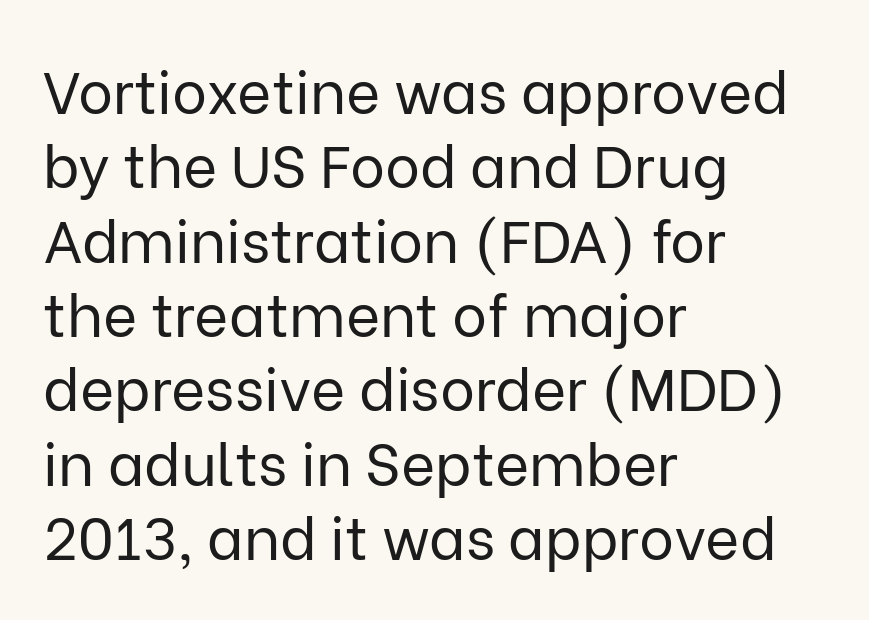
{"serif": "no", "italic": "no", "bold": "no", "weight": "regular", "width": "normal", "stroke_contrast": "low", "x_height": "medium", "monospaced": "no", "underline": "no", "align": "left", "line_spacing": "normal", "line_spacing_ratio": 1.26, "letter_spacing": "normal", "letter_spacing_em": 0.0, "glyph_px": 59}
